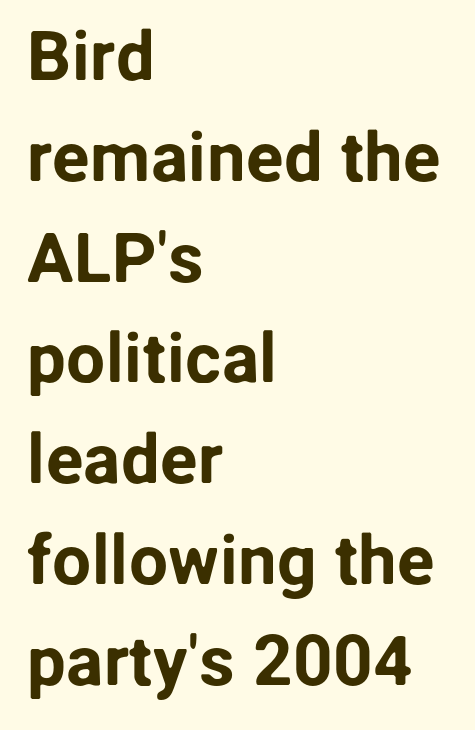
{"serif": "no", "italic": "no", "width": "normal", "stroke_contrast": "low", "x_height": "medium", "monospaced": "no", "underline": "no", "align": "left", "line_spacing": "normal", "line_spacing_ratio": 1.44, "letter_spacing": "normal", "letter_spacing_em": 0.0, "glyph_px": 70}
